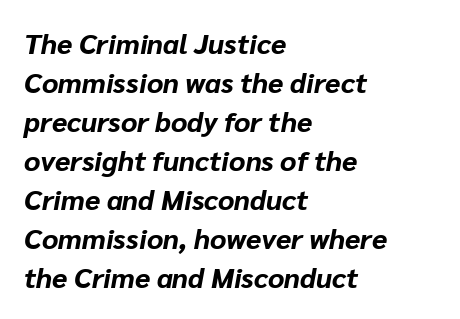
Letter spacing: default. The face used here has the dense, thick strokes of a bold. Is the block centered? No — it sits flush against the left margin. Regular leading. The rendering uses natural spacing where letterforms have individual widths.
